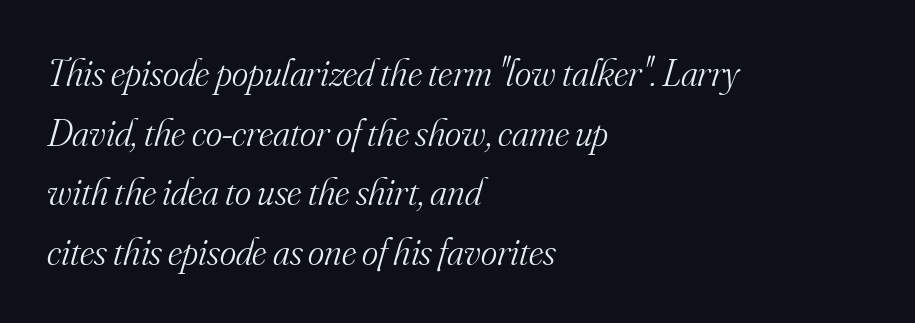
Little horizontal feet cap the strokes, marking this as serif type. The text carries the slant typical of an italic or oblique font. This sample keeps an unexceptional amount of space between lines. Which margin do the lines hug? The left one — the right edge is uneven. Is the stroke heavy? The answer is a plain regular-or-lighter. No word sits above an underline.
